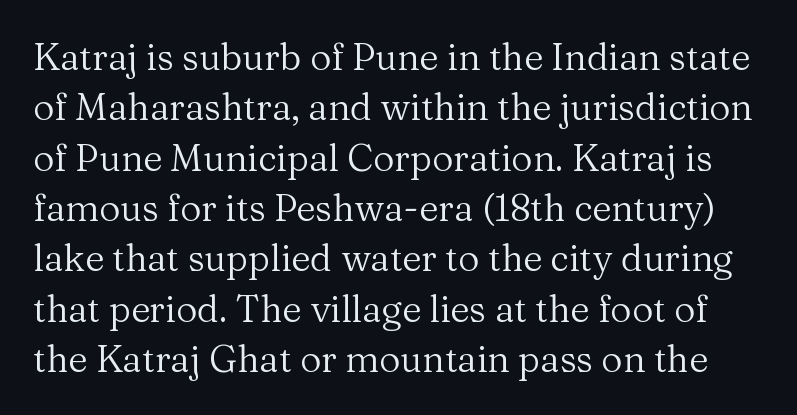
The image shows 37 px regular-weight serif type, upright; set normal line spacing (1.36x), normal letter spacing, not underlined; medium stroke contrast and a medium x-height.
